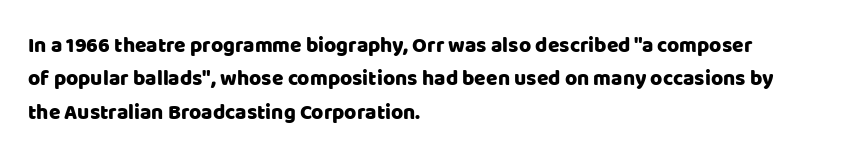
The image shows 21 px text type, upright; set left-aligned, normal line spacing (1.59x), normal letter spacing, not underlined.
